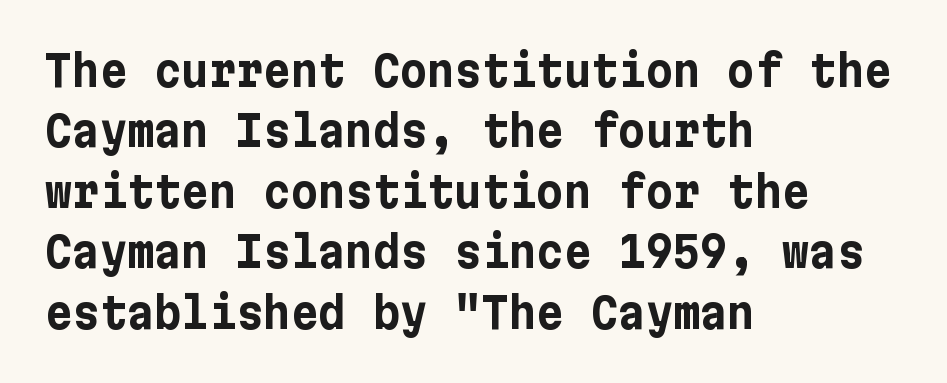
The image shows 42 px bold sans-serif type, upright; set left-aligned, normal line spacing (1.44x), normal letter spacing, not underlined; low stroke contrast and a medium x-height.
